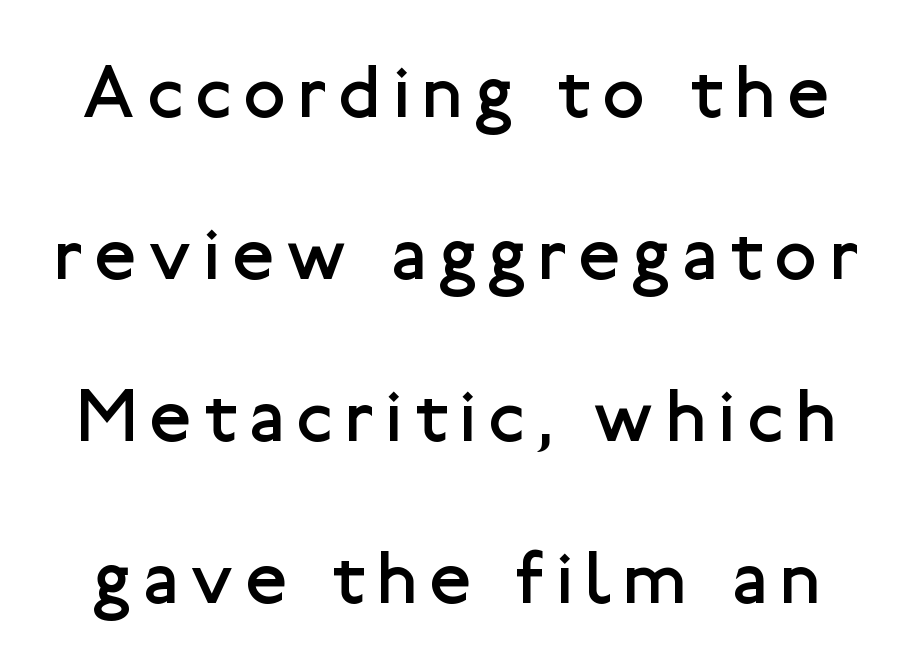
Q: Is the text bold? A: No.
Q: Is the text italic (slanted)? A: No, it is upright.
Q: Is the typeface a serif or a sans-serif typeface? A: Sans-serif.
Q: Is the text underlined? A: No.
Q: Is the spacing between lines tight, normal or loose? A: Loose.
Q: Width (condensed, normal, or wide)? A: Normal.
Q: Stroke contrast? A: Low.
Q: x-height? A: Medium.
Q: Monospaced? A: No.
